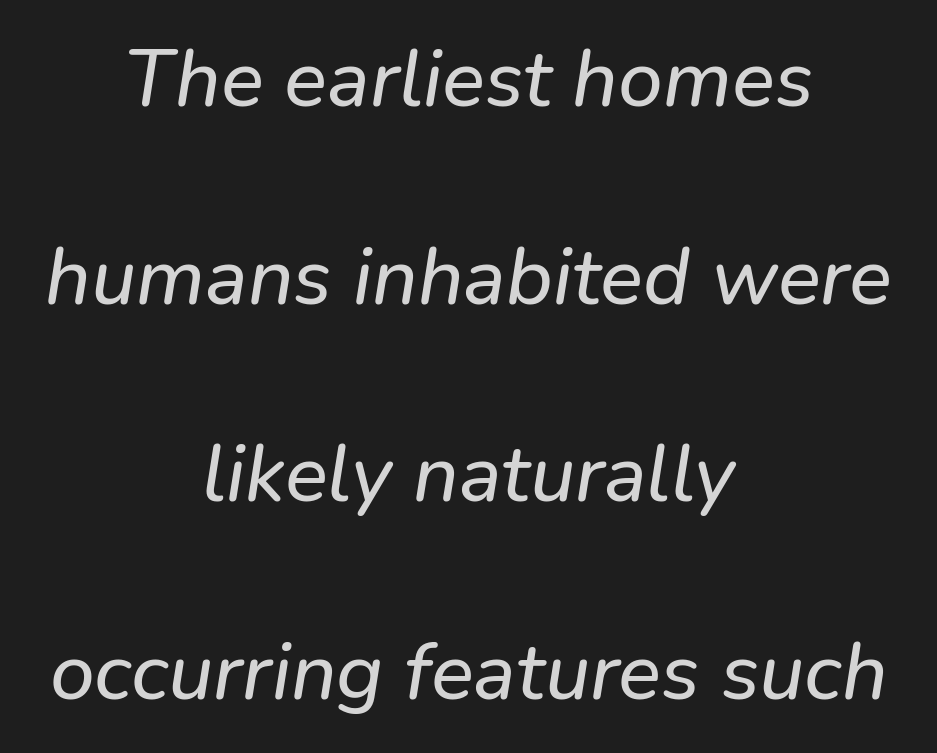
Q: Is the text italic (slanted)? A: Yes, it leans right by about 9 degrees.
Q: Is the text underlined? A: No.
Q: How is the paragraph aligned? A: Centered.
Q: Is the spacing between letters normal or unusually wide? A: Normal.
Q: Is the spacing between lines tight, normal or loose? A: Loose.
Q: Width (condensed, normal, or wide)? A: Normal.
Q: Stroke contrast? A: Low.
Q: x-height? A: Medium.
Q: Monospaced? A: No.
